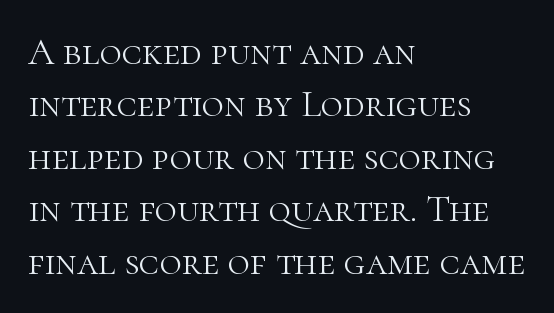
{"serif": "yes", "italic": "no", "bold": "no", "weight": "light", "width": "normal", "stroke_contrast": "high", "x_height": "medium", "monospaced": "no", "underline": "no", "align": "left", "line_spacing": "normal", "line_spacing_ratio": 1.38, "letter_spacing": "normal", "letter_spacing_em": 0.0, "glyph_px": 38}
